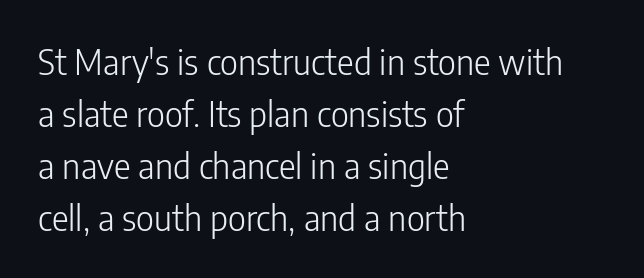
Q: Is the text bold? A: No.
Q: Is the text italic (slanted)? A: No, it is upright.
Q: Is the typeface a serif or a sans-serif typeface? A: Sans-serif.
Q: Is the text underlined? A: No.
Q: How is the paragraph aligned? A: Left-aligned.
Q: Is the spacing between letters normal or unusually wide? A: Normal.
Q: Is the spacing between lines tight, normal or loose? A: Normal.
Q: Width (condensed, normal, or wide)? A: Condensed.
Q: Stroke contrast? A: Low.
Q: x-height? A: Medium.
Q: Monospaced? A: No.
